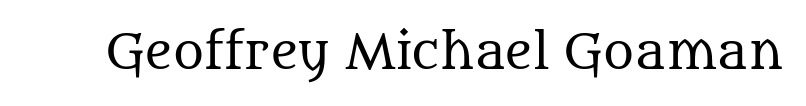
No chunkiness to these letters — they're not bold. These lines are rendered in a variable-pitch font. Are there feet on the stems? There are — it's a serif. This sample uses an upright cut, with every glyph sitting square on the baseline.
